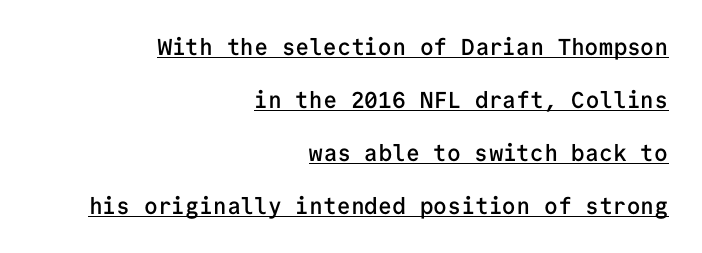
The image shows 23 px text type, upright; set right-aligned, loose line spacing (2.3x), normal letter spacing, underlined.
